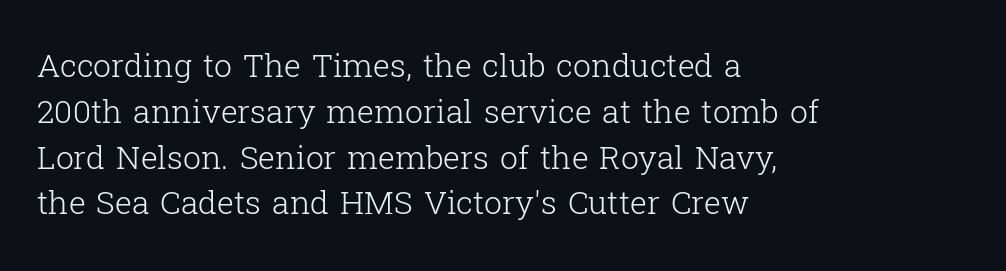
The image shows 32 px light serif type, upright; set left-aligned, normal line spacing (1.43x), normal letter spacing, not underlined; low stroke contrast and a medium x-height.
